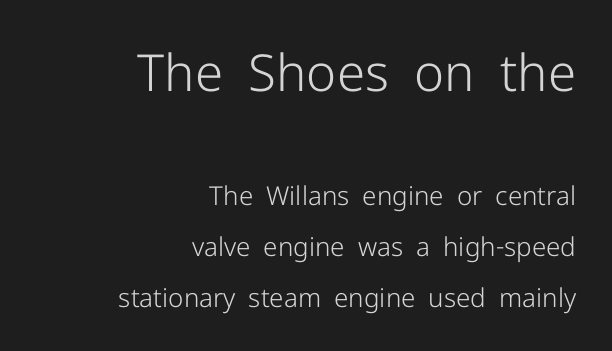
The typography opts for an upright posture over an oblique one. The setting favours the right margin, as signatures and pull-quotes sometimes do. Is this a sans? Yes — the strokes have no serifs. Two sizes are in play, and the larger belongs to the first block.
